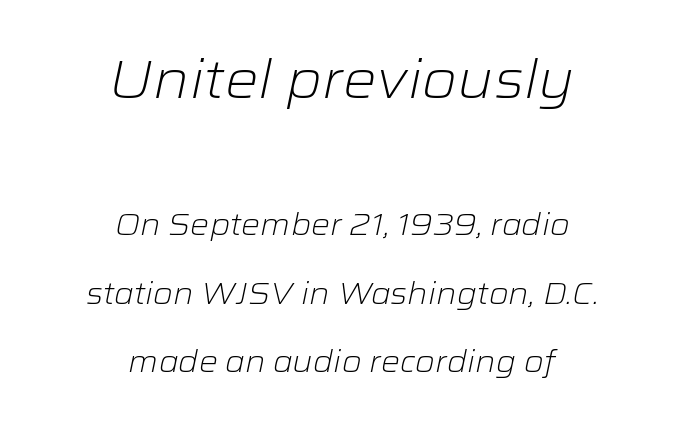
The image shows 53 px light, wide type, italic (leaning right); set centered, loose line spacing (2.28x), normal letter spacing, not underlined; the first (top) block is 1.77x larger; low stroke contrast and a medium x-height.
